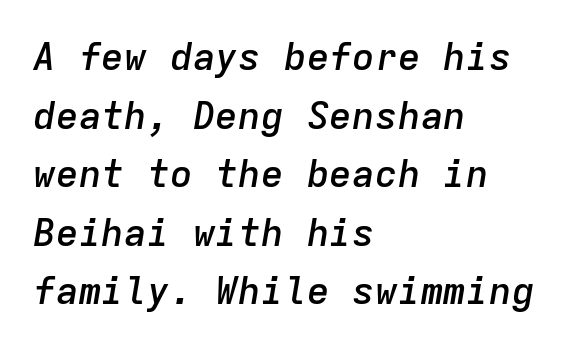
The image shows 38 px semibold type, italic (leaning right), monospaced; set left-aligned, normal line spacing (1.54x), normal letter spacing, not underlined; low stroke contrast and a medium x-height.
